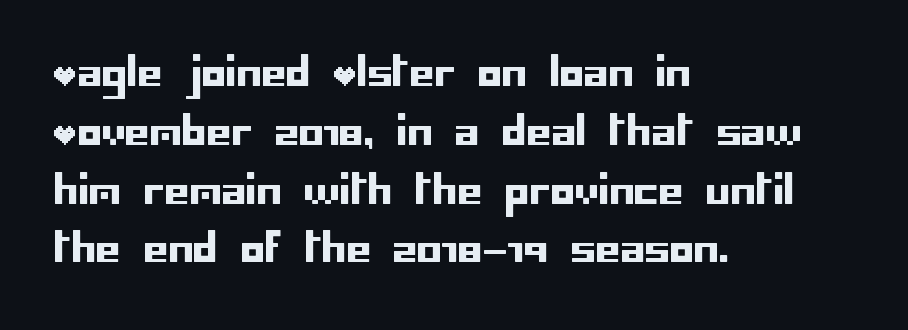
{"serif": "no", "italic": "no", "width": "normal", "stroke_contrast": "low", "x_height": "large", "underline": "no", "align": "left", "line_spacing": "normal", "line_spacing_ratio": 1.47, "letter_spacing": "normal", "letter_spacing_em": 0.0, "glyph_px": 40}
